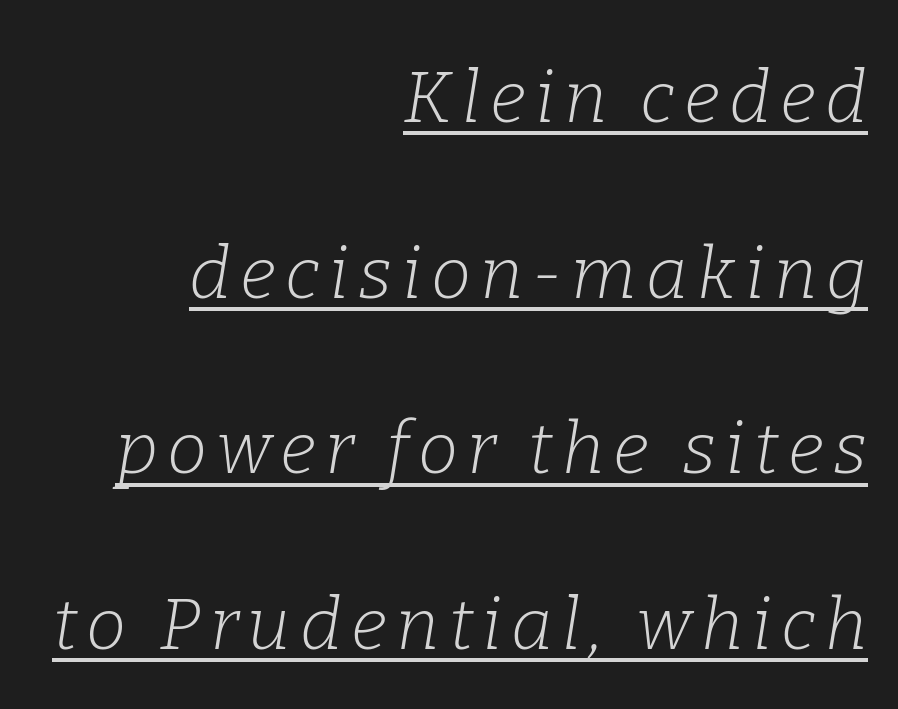
{"serif": "yes", "italic": "yes", "lean": "right", "slant_degrees": 9, "bold": "no", "weight": "light", "width": "normal", "stroke_contrast": "low", "x_height": "medium", "monospaced": "no", "underline": "yes", "align": "right", "line_spacing": "loose", "line_spacing_ratio": 2.44, "glyph_px": 72}
